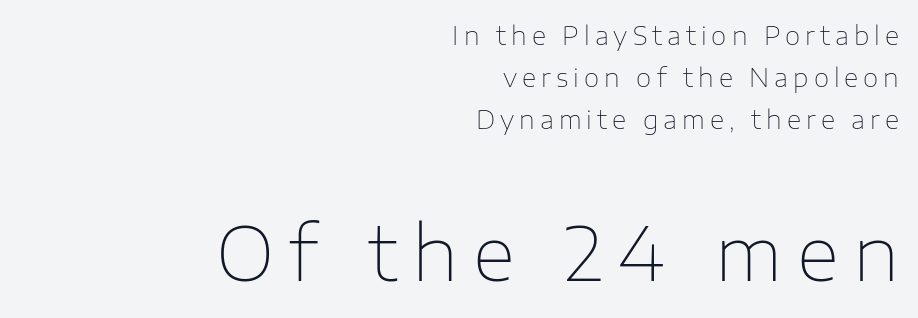
The image shows 74 px thin sans-serif type, upright; set right-aligned, normal line spacing (1.68x), unusually wide letter spacing (+0.2 em), not underlined; the second (bottom) block is 2.96x larger; low stroke contrast and a medium x-height.
